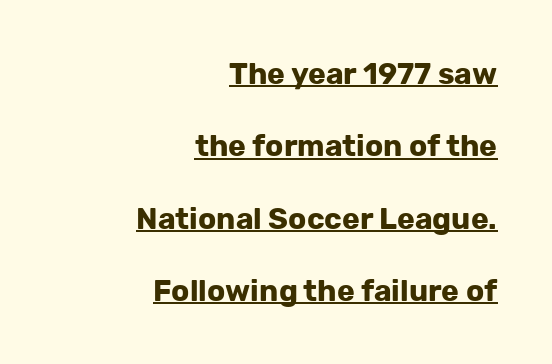
Pretty heavy lettering here — definitely bold. One-word summary of the alignment: right. Check the space under the baseline: a stroke is drawn there. Note the varied advance widths — an 'i' is clearly narrower than an 'm'. Interline gaps are noticeably wide in this sample. A typesetter would label this face a sans.
